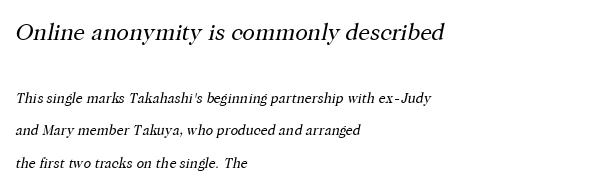
The face used here appears at its bigger size in the upper chunk. Think standard paragraph weight, or any step lighter than that. Quick note: underline off. The letters are slanted; this is an italic face. Glyph-to-glyph distance matches everyday printed text. How would I describe the line gaps? Wide and relaxed.
